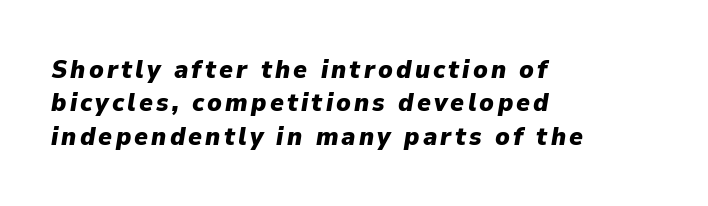
Q: Is the text bold? A: Yes.
Q: Is the text italic (slanted)? A: Yes, it leans right by about 9 degrees.
Q: Is the text underlined? A: No.
Q: How is the paragraph aligned? A: Left-aligned.
Q: Is the spacing between lines tight, normal or loose? A: Normal.
